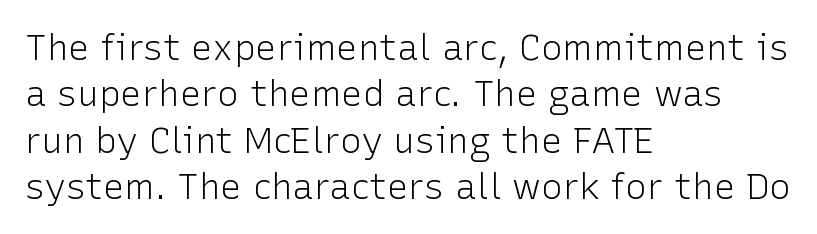
Honestly, the letter spacing is just normal — you wouldn't notice it. The characters are drawn with everyday or finer stroke widths. The line-height multiplier appears to be the usual default. Plain, unruled lines of type. Varying glyph widths throughout — classic text-font behaviour.
